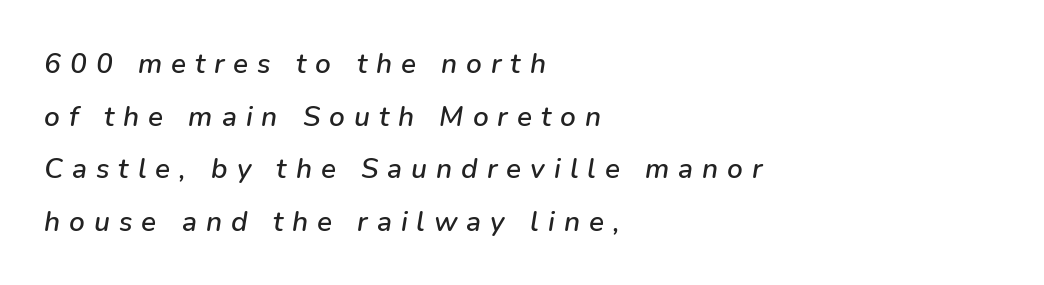
Q: Is the text italic (slanted)? A: Yes, it leans right by about 9 degrees.
Q: Is the text underlined? A: No.
Q: How is the paragraph aligned? A: Left-aligned.
Q: Is the spacing between letters normal or unusually wide? A: Unusually wide.
Q: Width (condensed, normal, or wide)? A: Normal.
Q: Stroke contrast? A: Low.
Q: x-height? A: Medium.
Q: Monospaced? A: No.
